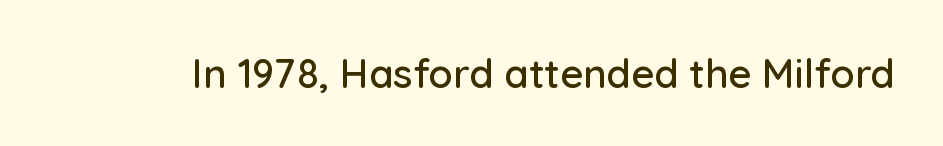
{"serif": "no", "italic": "no", "width": "normal", "stroke_contrast": "low", "x_height": "medium", "monospaced": "no", "underline": "no", "letter_spacing": "normal", "letter_spacing_em": 0.0, "glyph_px": 40}
